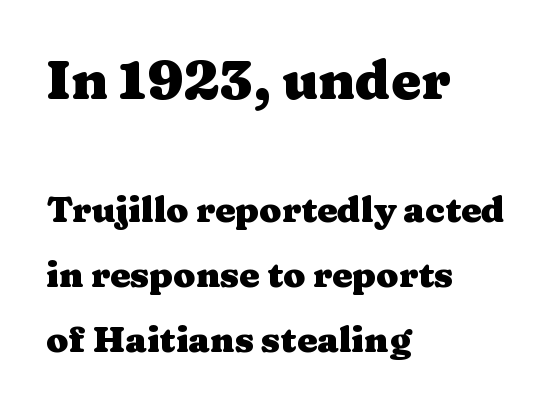
The type family on display is of the serif kind. Typeset ragged right — the left edge is the straight one. The typography opts for an upright posture over an oblique one. Underline: absent. The initial chunk of copy outweighs the following chunk in type size. Spacing verdict: proportional, widths tailored to each character.
